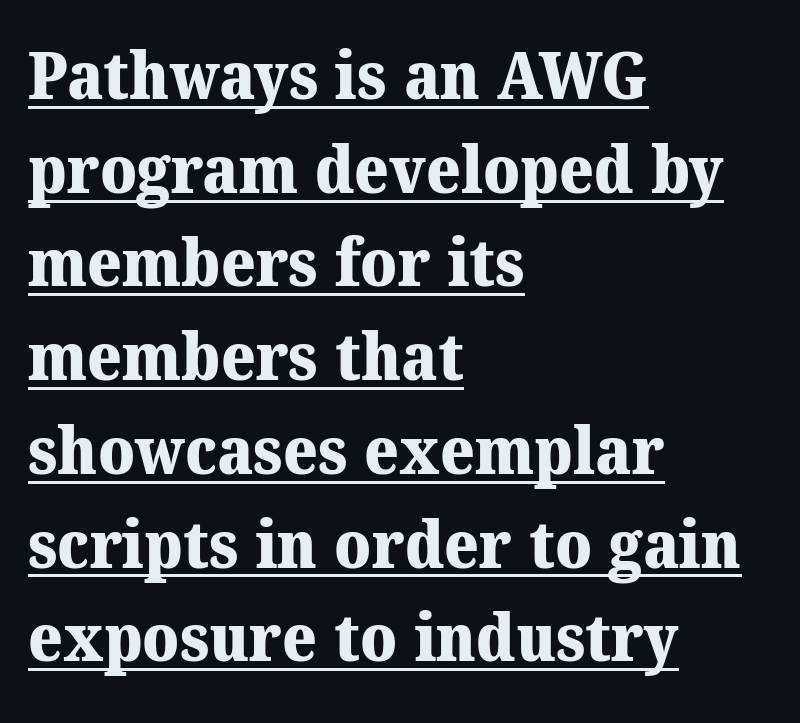
{"serif": "yes", "bold": "yes", "weight": "heavy", "width": "normal", "stroke_contrast": "medium", "x_height": "medium", "monospaced": "no", "underline": "yes", "align": "left", "line_spacing": "normal", "line_spacing_ratio": 1.42, "letter_spacing": "normal", "letter_spacing_em": 0.0, "glyph_px": 66}
